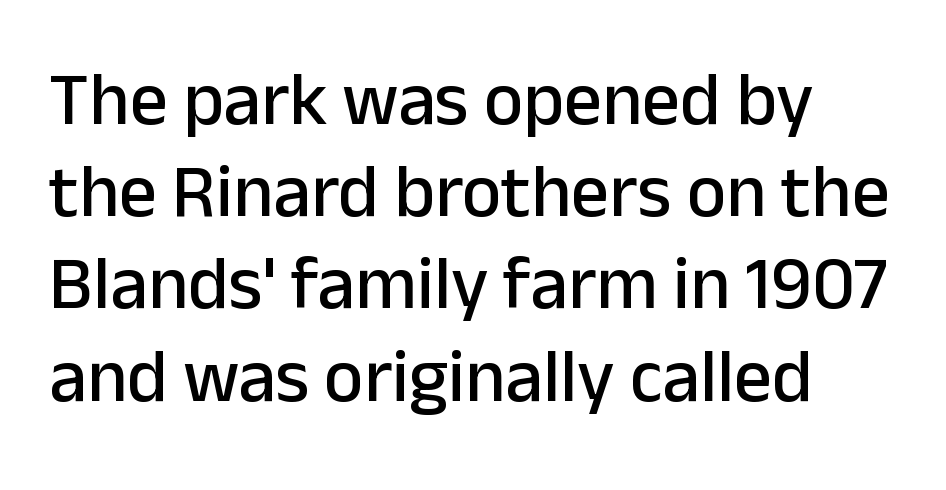
The image shows 75 px sans-serif type, upright; set line spacing 1.23x, normal letter spacing, not underlined; low stroke contrast and a medium x-height.
